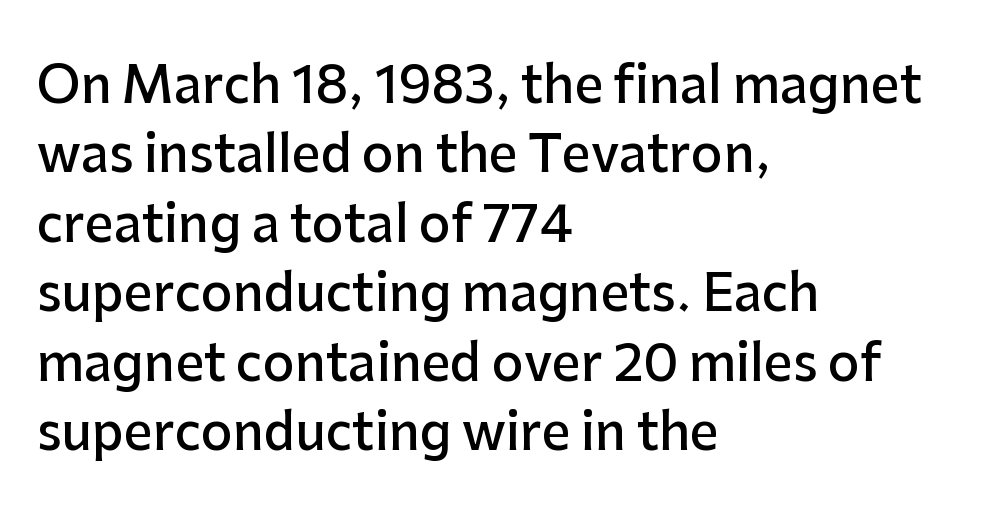
The image shows 50 px semibold sans-serif type, upright; set left-aligned, normal line spacing (1.39x), normal letter spacing, not underlined; low stroke contrast and a medium x-height.
